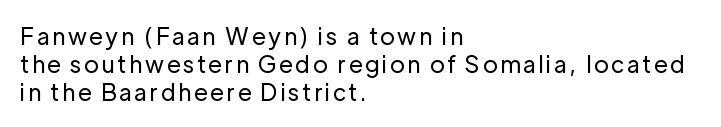
{"italic": "no", "bold": "no", "underline": "no", "align": "left", "line_spacing_ratio": 1.21, "glyph_px": 23}
